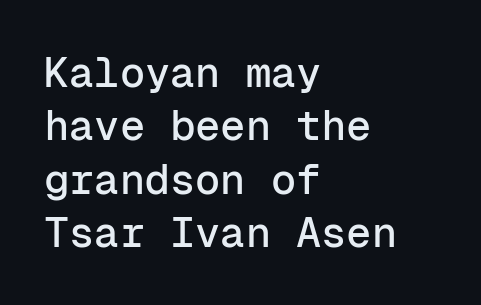
Here the glyphs are tracked normally, forming tight word shapes. Spacing verdict: monospaced, one width for all characters. A typesetter would label this face a sans. The zone under the glyphs is completely vacant. Does the copy run flush right? No — it runs flush left. When letters stand straight like this, we call the style roman or upright.
